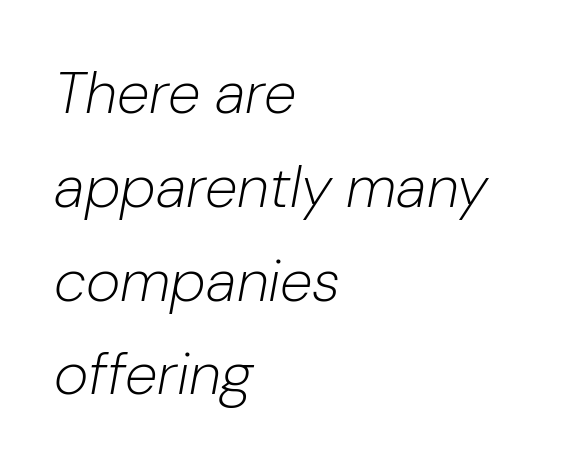
{"italic": "yes", "lean": "right", "slant_degrees": 10, "bold": "no", "weight": "light", "width": "normal", "stroke_contrast": "low", "x_height": "medium", "monospaced": "no", "underline": "no", "align": "left", "line_spacing": "normal", "line_spacing_ratio": 1.59, "letter_spacing": "normal", "letter_spacing_em": 0.0, "glyph_px": 59}
